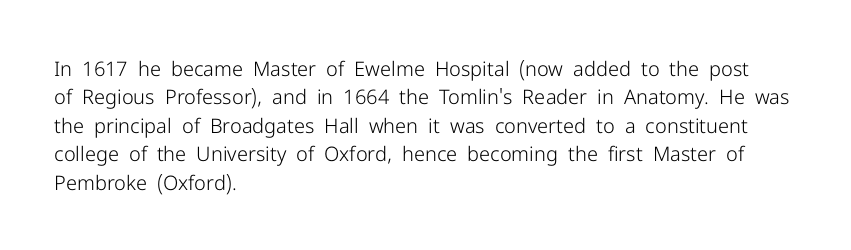
Glyph-to-glyph distance matches everyday printed text. One glance says typical: line gaps are just what's usual. A bare baseline throughout the passage. Does the lettering tilt? It doesn't — this is upright.
